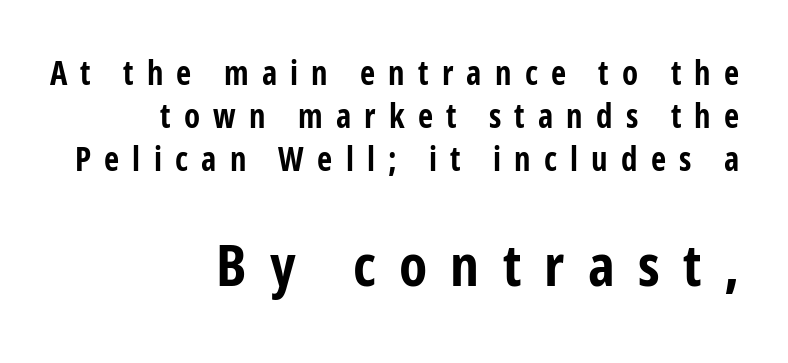
{"serif": "no", "italic": "no", "bold": "yes", "weight": "bold", "width": "condensed", "stroke_contrast": "low", "x_height": "medium", "monospaced": "no", "underline": "no", "align": "right", "line_spacing": "normal", "line_spacing_ratio": 1.3, "letter_spacing": "wide", "letter_spacing_em": 0.4, "larger_block": "second", "size_ratio": 1.76, "glyph_px": 58}
